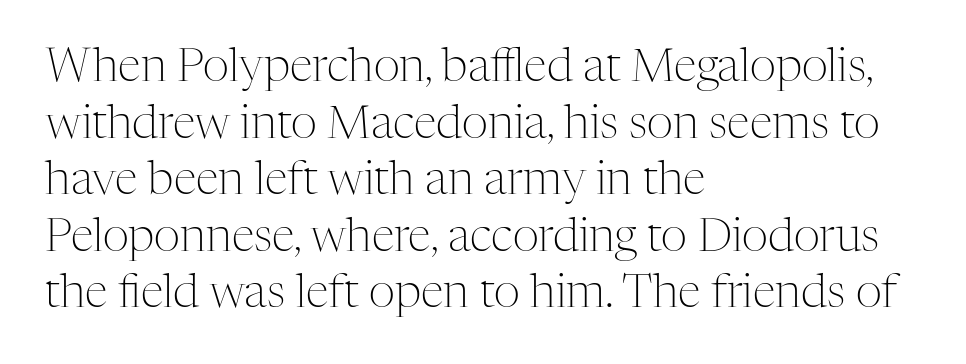
{"serif": "yes", "italic": "no", "bold": "no", "weight": "light", "width": "normal", "stroke_contrast": "medium", "x_height": "medium", "monospaced": "no", "underline": "no", "align": "left", "line_spacing_ratio": 1.23, "letter_spacing": "normal", "letter_spacing_em": 0.0, "glyph_px": 46}
